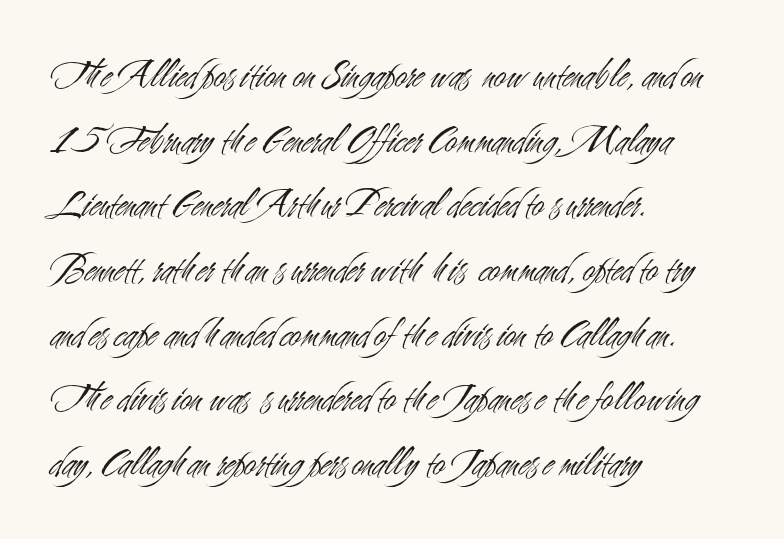
{"serif": "no", "bold": "no", "weight": "light", "width": "condensed", "stroke_contrast": "medium", "x_height": "small", "monospaced": "no", "underline": "no", "align": "left", "line_spacing": "normal", "line_spacing_ratio": 1.54, "letter_spacing": "normal", "letter_spacing_em": 0.0, "glyph_px": 42}
